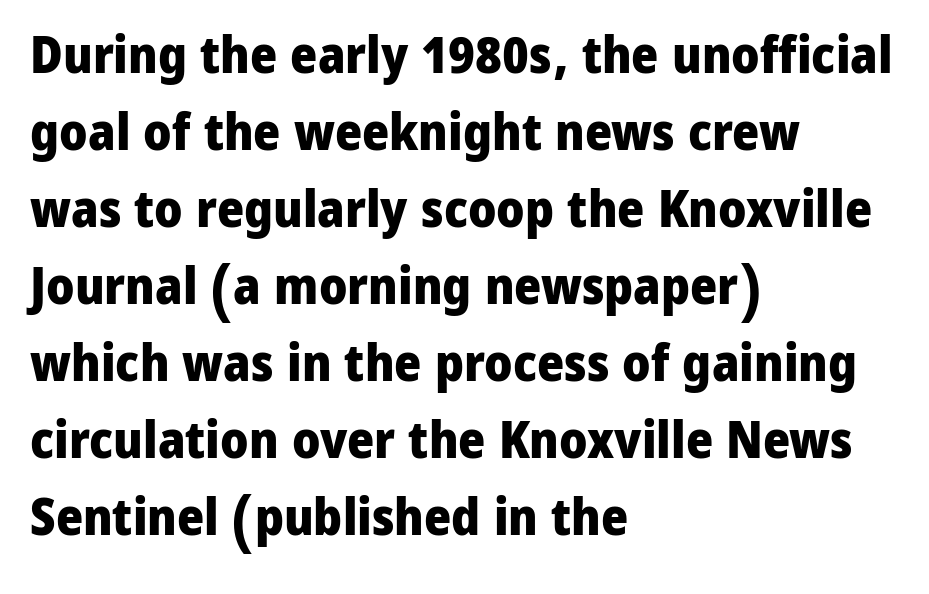
{"serif": "no", "italic": "no", "bold": "yes", "weight": "heavy", "width": "normal", "stroke_contrast": "low", "x_height": "medium", "monospaced": "no", "underline": "no", "align": "left", "line_spacing": "normal", "line_spacing_ratio": 1.48, "letter_spacing": "normal", "letter_spacing_em": 0.0, "glyph_px": 52}
